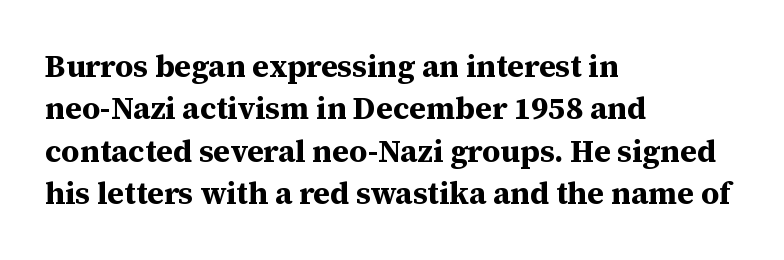
These lines are set flush left with a ragged right edge. Weight: bold. Honestly, there is no underline to notice here at all. The passage shown is typed in a proportional face where columns would drift.
